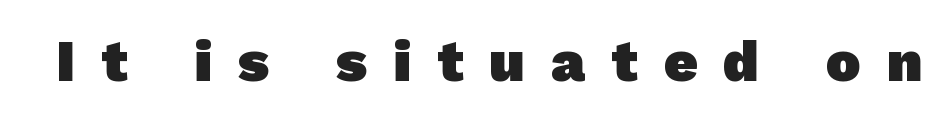
Q: Is the text bold? A: Yes.
Q: Is the typeface a serif or a sans-serif typeface? A: Sans-serif.
Q: Is the text underlined? A: No.
Q: Is the spacing between letters normal or unusually wide? A: Unusually wide.
Q: Width (condensed, normal, or wide)? A: Normal.
Q: Stroke contrast? A: Low.
Q: x-height? A: Medium.
Q: Monospaced? A: No.
